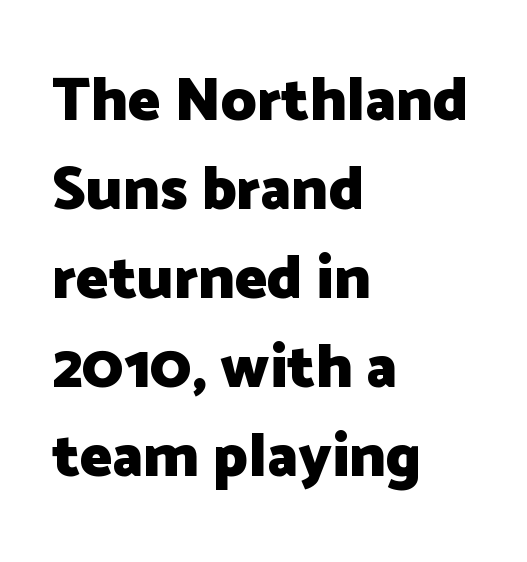
Q: Is the text bold? A: Yes.
Q: Is the text italic (slanted)? A: No, it is upright.
Q: Is the typeface a serif or a sans-serif typeface? A: Sans-serif.
Q: Is the text underlined? A: No.
Q: How is the paragraph aligned? A: Left-aligned.
Q: Is the spacing between letters normal or unusually wide? A: Normal.
Q: Is the spacing between lines tight, normal or loose? A: Normal.
Q: Width (condensed, normal, or wide)? A: Normal.
Q: Stroke contrast? A: Low.
Q: x-height? A: Medium.
Q: Monospaced? A: No.
